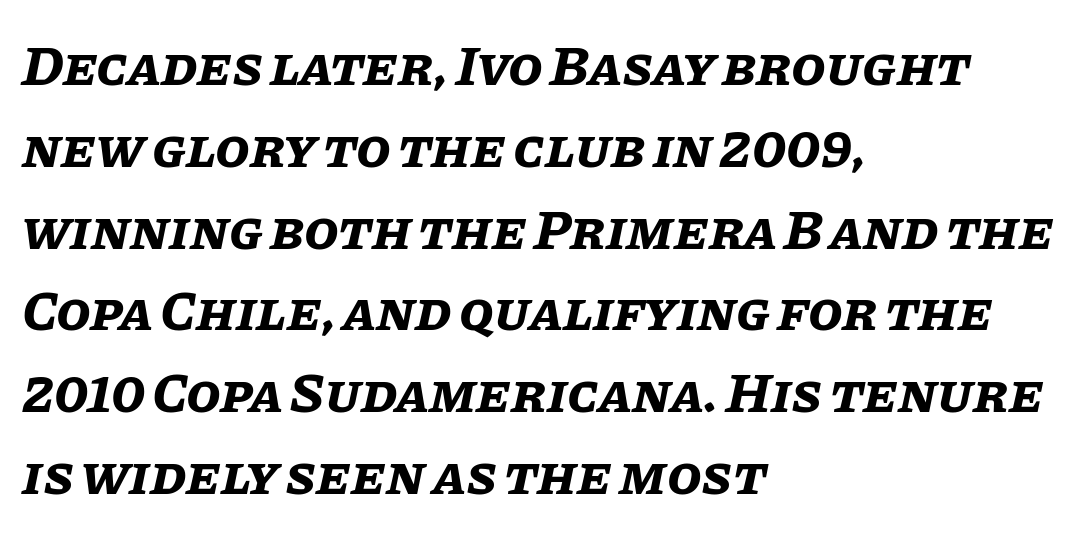
The image shows 56 px bold type, italic (leaning right); set left-aligned, normal line spacing (1.46x), normal letter spacing, not underlined; low stroke contrast and a large x-height.
